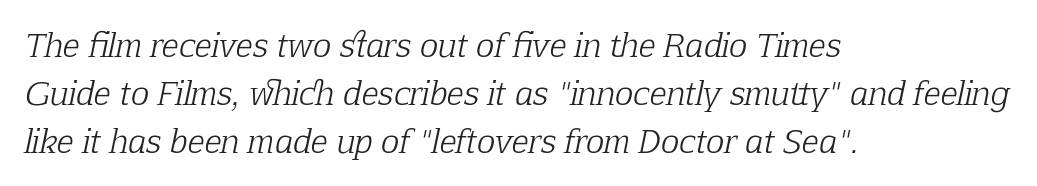
Q: Is the text bold? A: No.
Q: Is the text italic (slanted)? A: Yes, it leans right by about 12 degrees.
Q: Is the typeface a serif or a sans-serif typeface? A: Serif.
Q: Is the text underlined? A: No.
Q: How is the paragraph aligned? A: Left-aligned.
Q: Is the spacing between letters normal or unusually wide? A: Normal.
Q: Is the spacing between lines tight, normal or loose? A: Normal.
Q: Width (condensed, normal, or wide)? A: Normal.
Q: Stroke contrast? A: Low.
Q: x-height? A: Medium.
Q: Monospaced? A: No.
